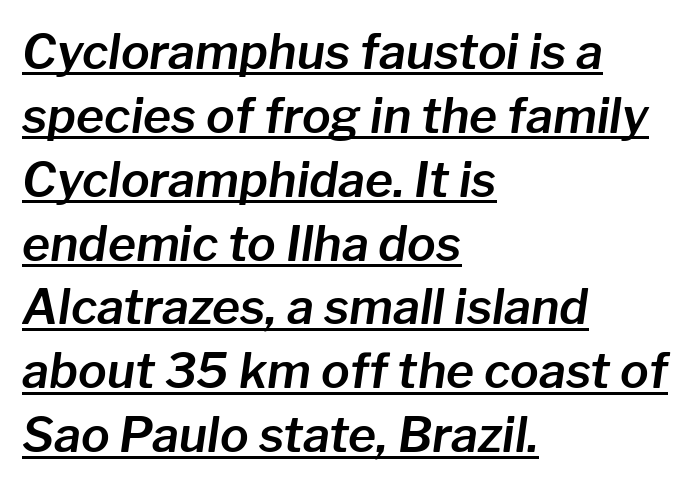
The image shows 48 px text type, italic (leaning right); set left-aligned, normal line spacing (1.33x), normal letter spacing, underlined; low stroke contrast and a medium x-height.
